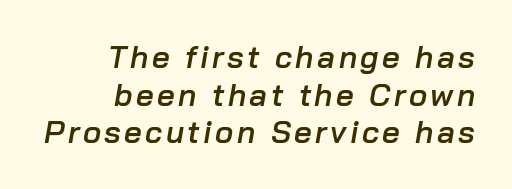
{"italic": "yes", "lean": "right", "slant_degrees": 10, "bold": "semi", "weight": "semibold", "width": "normal", "stroke_contrast": "low", "x_height": "medium", "monospaced": "no", "underline": "no", "align": "right", "line_spacing_ratio": 1.21, "glyph_px": 31}
